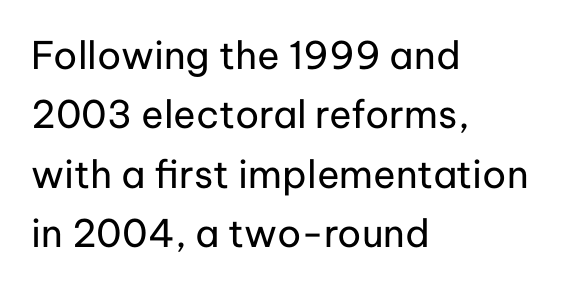
{"serif": "no", "italic": "no", "bold": "no", "weight": "regular", "width": "normal", "stroke_contrast": "low", "x_height": "medium", "monospaced": "no", "underline": "no", "align": "left", "line_spacing": "normal", "line_spacing_ratio": 1.56, "letter_spacing": "normal", "letter_spacing_em": 0.0, "glyph_px": 38}
